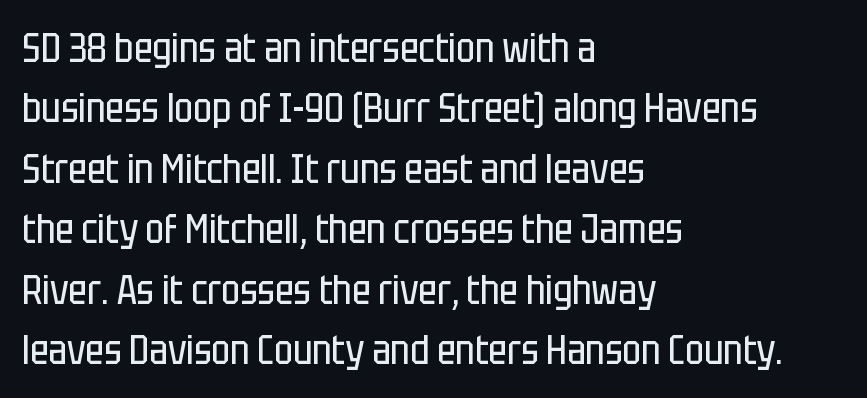
Q: Is the text bold? A: No.
Q: Is the text italic (slanted)? A: No, it is upright.
Q: Is the typeface a serif or a sans-serif typeface? A: Sans-serif.
Q: Is the text underlined? A: No.
Q: How is the paragraph aligned? A: Left-aligned.
Q: Is the spacing between letters normal or unusually wide? A: Normal.
Q: Is the spacing between lines tight, normal or loose? A: Normal.
Q: Width (condensed, normal, or wide)? A: Condensed.
Q: Stroke contrast? A: Low.
Q: x-height? A: Large.
Q: Monospaced? A: No.
